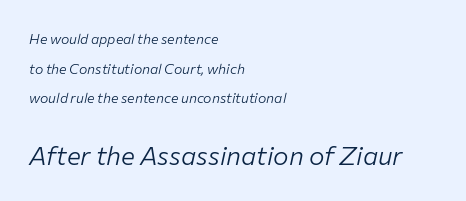
The image shows 26 px text type, italic (leaning right); set left-aligned, loose line spacing (2.11x), normal letter spacing, not underlined; the second (bottom) block is 1.86x larger.
